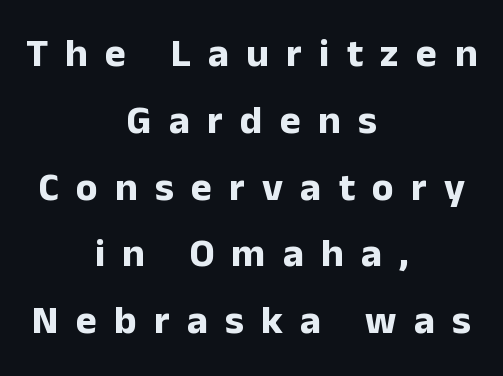
Compared with an ordinary text face, these strokes are far heavier — a full bold. Baseline-to-baseline distance is the conventional proportion of letter height. Notice how the passage keeps no hard edge, just a central spine. The face used here is proportionally spaced, like ordinary book or web type.
